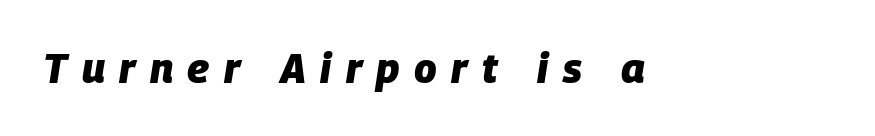
Q: Is the text bold? A: Yes.
Q: Is the text italic (slanted)? A: Yes, it leans right by about 9 degrees.
Q: Is the text underlined? A: No.
Q: Is the spacing between letters normal or unusually wide? A: Unusually wide.
Q: Width (condensed, normal, or wide)? A: Normal.
Q: Stroke contrast? A: Low.
Q: x-height? A: Large.
Q: Monospaced? A: No.
